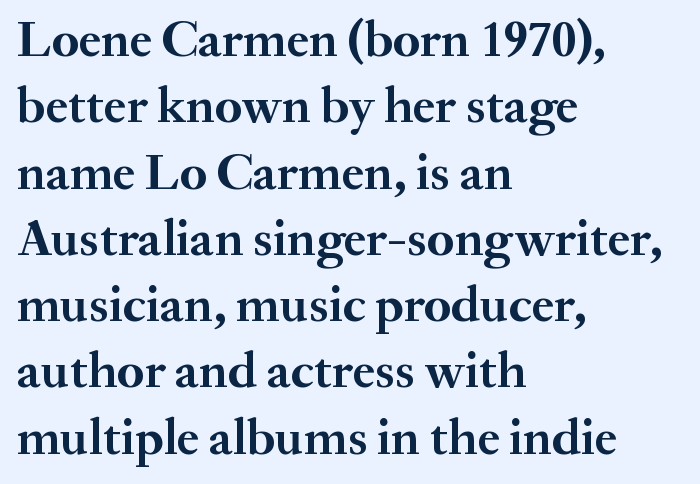
The image shows 51 px semibold serif type, upright; set left-aligned, normal line spacing (1.3x), normal letter spacing, not underlined; medium stroke contrast and a small x-height.
